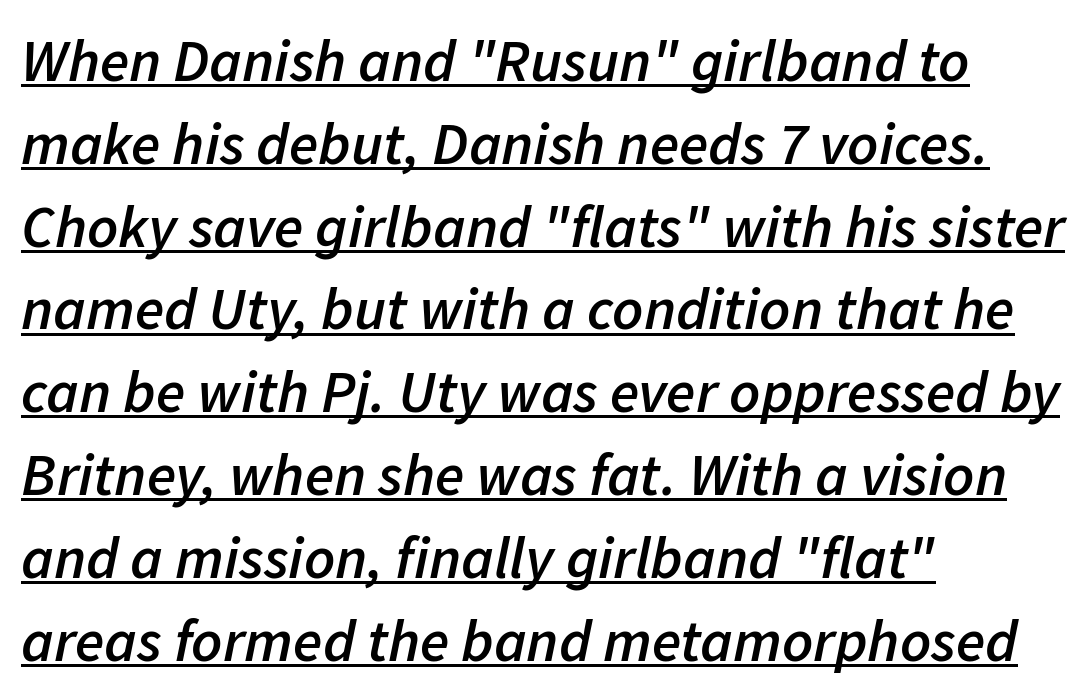
The image shows 60 px semibold type, italic (leaning right); set left-aligned, normal line spacing (1.38x), normal letter spacing, underlined; low stroke contrast and a medium x-height.
